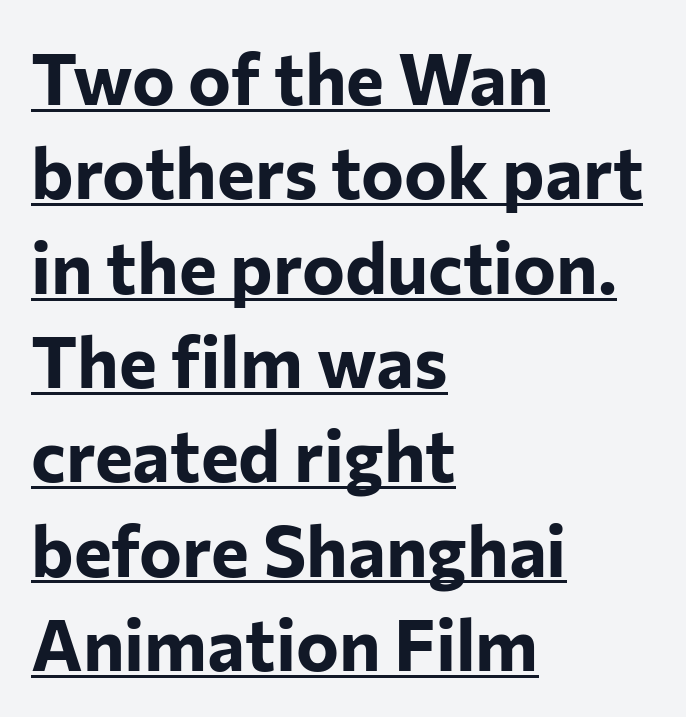
The image shows 72 px bold sans-serif type, upright; set left-aligned, normal line spacing (1.31x), normal letter spacing, underlined; low stroke contrast and a medium x-height.
